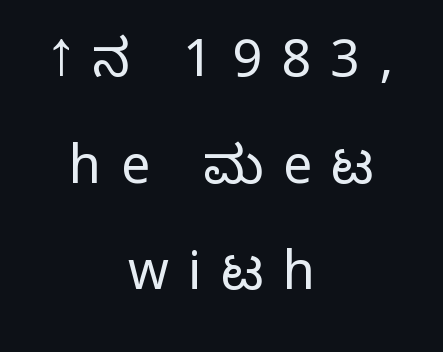
The image shows 52 px light sans-serif type, upright; set centered, loose line spacing (2.05x), unusually wide letter spacing (+0.37 em), not underlined; low stroke contrast and a medium x-height.
